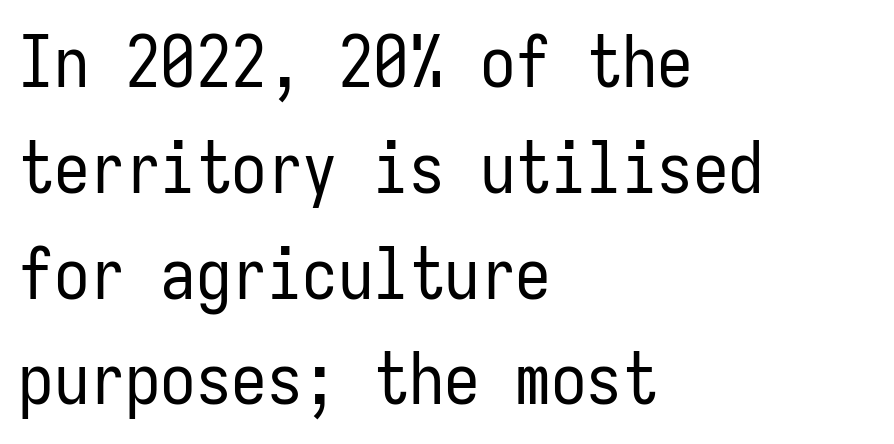
{"serif": "no", "italic": "no", "bold": "no", "weight": "regular", "width": "condensed", "stroke_contrast": "low", "x_height": "medium", "monospaced": "yes", "underline": "no", "align": "left", "line_spacing": "normal", "line_spacing_ratio": 1.49, "letter_spacing": "normal", "letter_spacing_em": 0.0, "glyph_px": 71}
